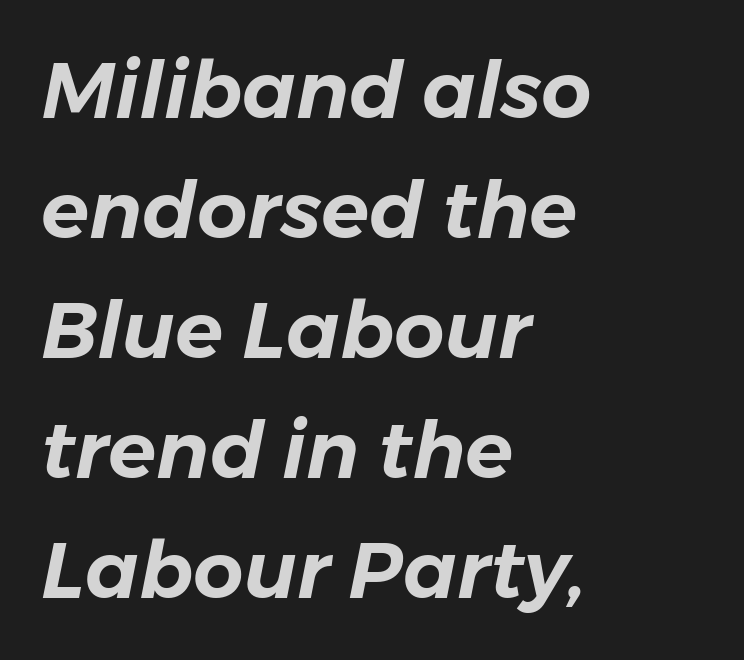
Q: Is the text italic (slanted)? A: Yes, it leans right by about 11 degrees.
Q: Is the text underlined? A: No.
Q: How is the paragraph aligned? A: Left-aligned.
Q: Is the spacing between letters normal or unusually wide? A: Normal.
Q: Is the spacing between lines tight, normal or loose? A: Normal.
Q: Width (condensed, normal, or wide)? A: Normal.
Q: Stroke contrast? A: Low.
Q: x-height? A: Medium.
Q: Monospaced? A: No.
